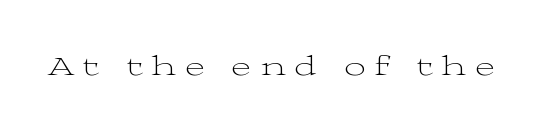
{"serif": "yes", "italic": "no", "bold": "no", "weight": "light", "width": "wide", "stroke_contrast": "medium", "x_height": "medium", "monospaced": "no", "underline": "no", "letter_spacing": "wide", "letter_spacing_em": 0.33, "glyph_px": 29}
